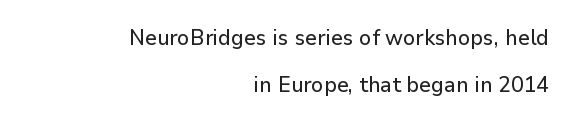
{"italic": "no", "underline": "no", "align": "right", "line_spacing": "loose", "line_spacing_ratio": 2.12, "letter_spacing": "normal", "letter_spacing_em": 0.0, "glyph_px": 22}
